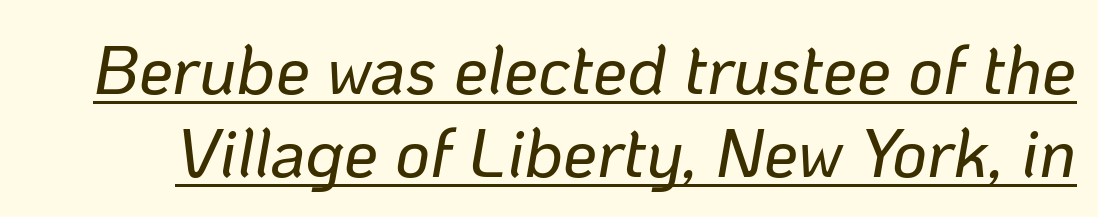
Q: Is the text italic (slanted)? A: Yes, it leans right by about 10 degrees.
Q: Is the text underlined? A: Yes.
Q: Is the spacing between letters normal or unusually wide? A: Normal.
Q: Width (condensed, normal, or wide)? A: Normal.
Q: Stroke contrast? A: Low.
Q: x-height? A: Medium.
Q: Monospaced? A: No.
